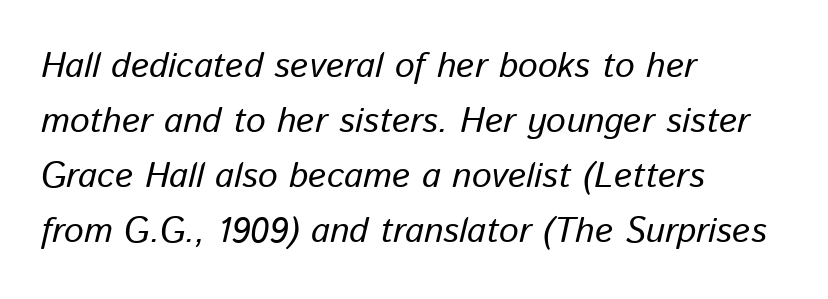
Proportional: the letters do not fall into vertical columns. Quick note: italic. Reading down the block, your eye returns to a fixed left position each line. What's the leading like? Ordinary, nothing unusual. No word sits above an underline.
